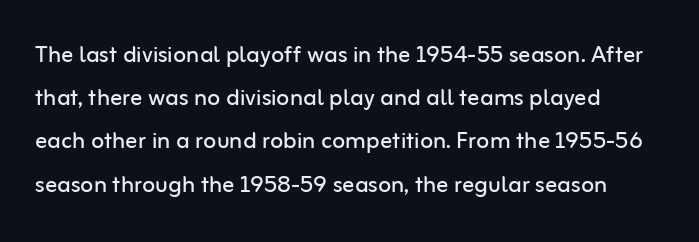
The image shows 30 px regular-weight sans-serif type, upright; set left-aligned, normal line spacing (1.44x), normal letter spacing, not underlined; low stroke contrast and a medium x-height.
